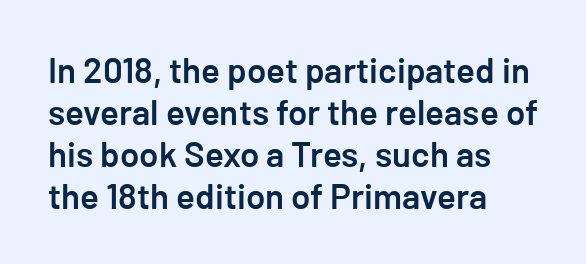
The letters are semibold — heavier than regular but short of a full bold. Characters remain perfectly vertical along every line. Where is the straight margin? On the left. Each word holds together tightly as a unit, with standard inter-letter gaps.
